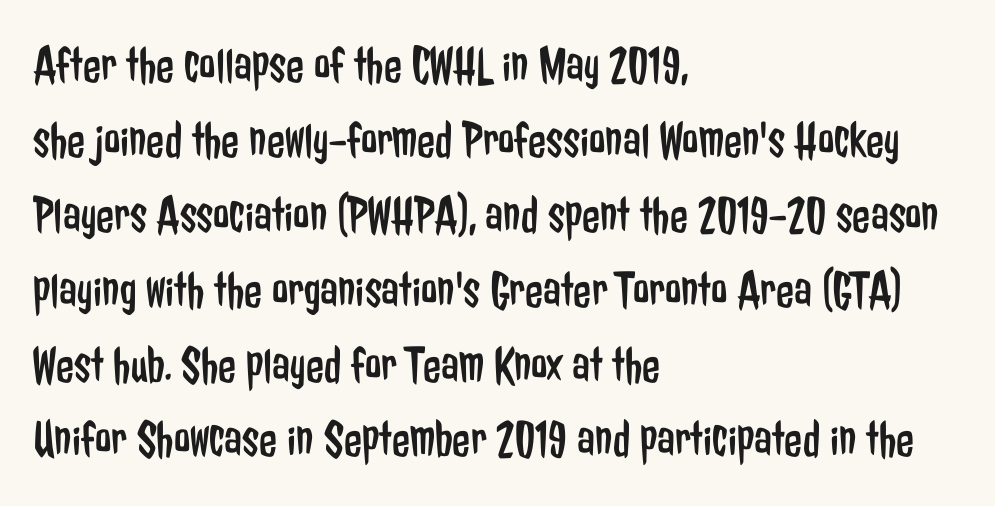
{"serif": "no", "italic": "no", "bold": "no", "weight": "regular", "width": "condensed", "stroke_contrast": "low", "x_height": "medium", "monospaced": "no", "underline": "no", "align": "left", "line_spacing": "normal", "line_spacing_ratio": 1.44, "letter_spacing": "normal", "letter_spacing_em": 0.0, "glyph_px": 52}
